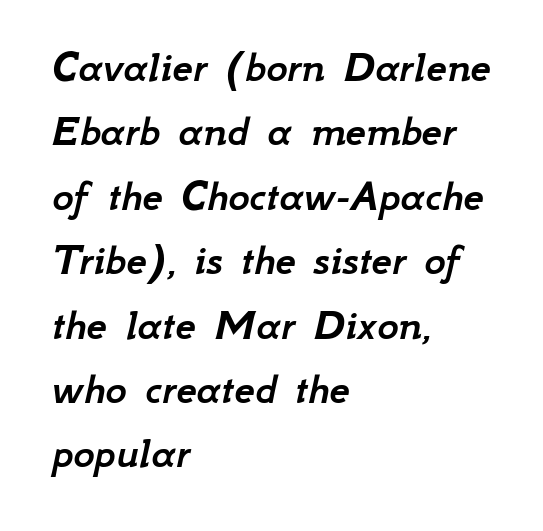
Q: Is the text italic (slanted)? A: Yes, it leans right by about 12 degrees.
Q: Is the text underlined? A: No.
Q: How is the paragraph aligned? A: Left-aligned.
Q: Is the spacing between letters normal or unusually wide? A: Normal.
Q: Is the spacing between lines tight, normal or loose? A: Normal.
Q: Width (condensed, normal, or wide)? A: Normal.
Q: Stroke contrast? A: Low.
Q: x-height? A: Small.
Q: Monospaced? A: No.
